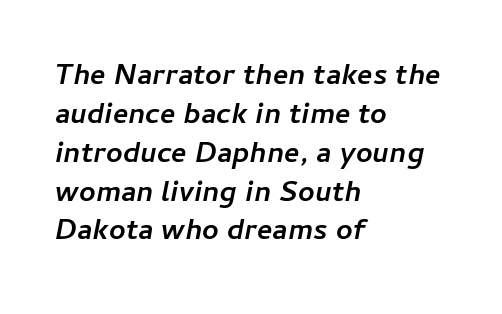
{"italic": "yes", "lean": "right", "slant_degrees": 11, "bold": "yes", "weight": "semibold", "width": "normal", "stroke_contrast": "low", "x_height": "medium", "monospaced": "no", "underline": "no", "align": "left", "line_spacing": "normal", "line_spacing_ratio": 1.34, "letter_spacing": "normal", "letter_spacing_em": 0.0, "glyph_px": 29}
